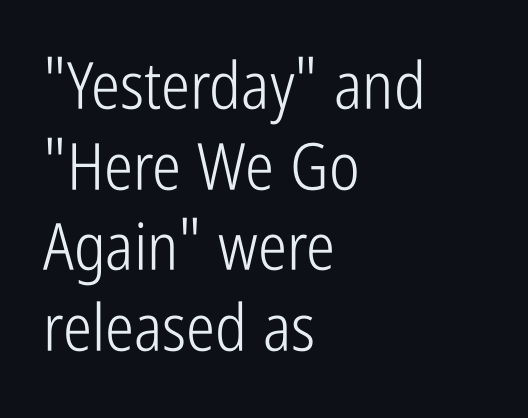
The image shows 65 px light, condensed sans-serif type, upright; set left-aligned, line spacing 1.24x, normal letter spacing, not underlined; low stroke contrast and a medium x-height.
